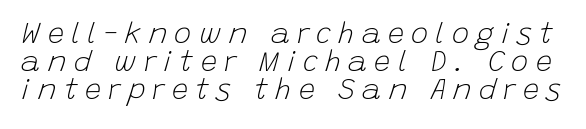
{"italic": "yes", "lean": "right", "slant_degrees": 15, "bold": "no", "weight": "light", "width": "normal", "stroke_contrast": "low", "x_height": "large", "monospaced": "no", "underline": "no", "line_spacing": "tight", "line_spacing_ratio": 0.97, "letter_spacing": "wide", "letter_spacing_em": 0.25, "glyph_px": 29}
